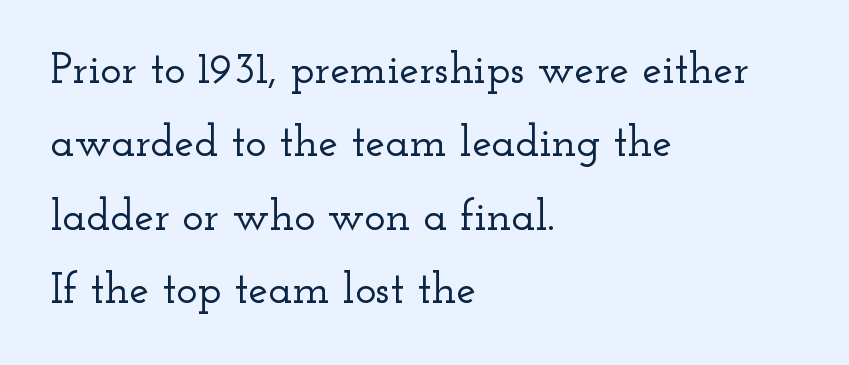
{"serif": "yes", "italic": "no", "width": "wide", "stroke_contrast": "low", "x_height": "small", "monospaced": "no", "underline": "no", "align": "left", "line_spacing": "normal", "line_spacing_ratio": 1.67, "letter_spacing": "normal", "letter_spacing_em": 0.0, "glyph_px": 44}
